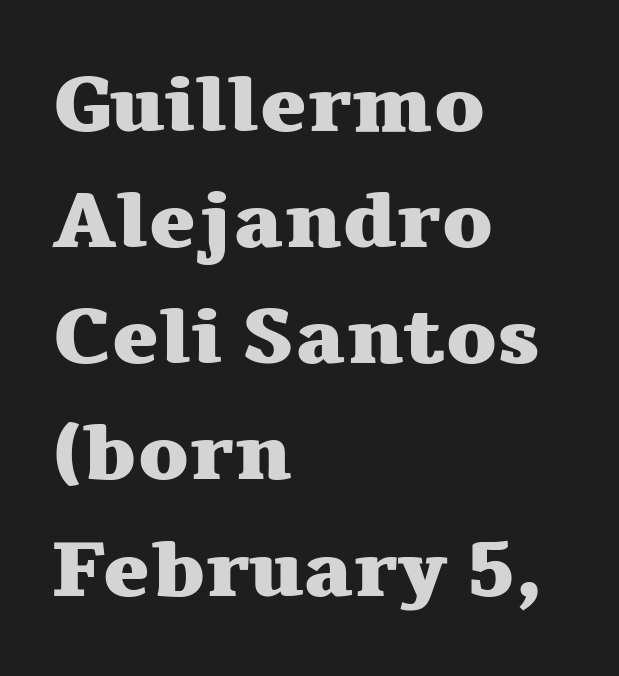
{"serif": "yes", "italic": "no", "bold": "yes", "weight": "heavy", "width": "wide", "stroke_contrast": "medium", "x_height": "medium", "monospaced": "no", "underline": "no", "align": "left", "line_spacing": "normal", "line_spacing_ratio": 1.47, "letter_spacing": "normal", "letter_spacing_em": 0.0, "glyph_px": 79}
